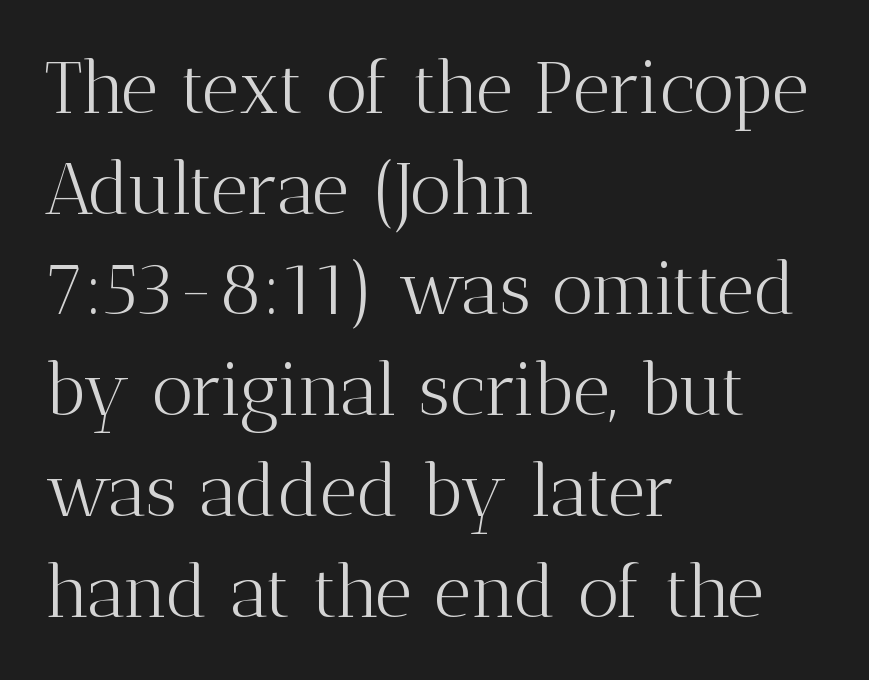
The image shows 73 px light serif type, upright; set left-aligned, normal line spacing (1.38x), normal letter spacing, not underlined; medium stroke contrast and a medium x-height.
